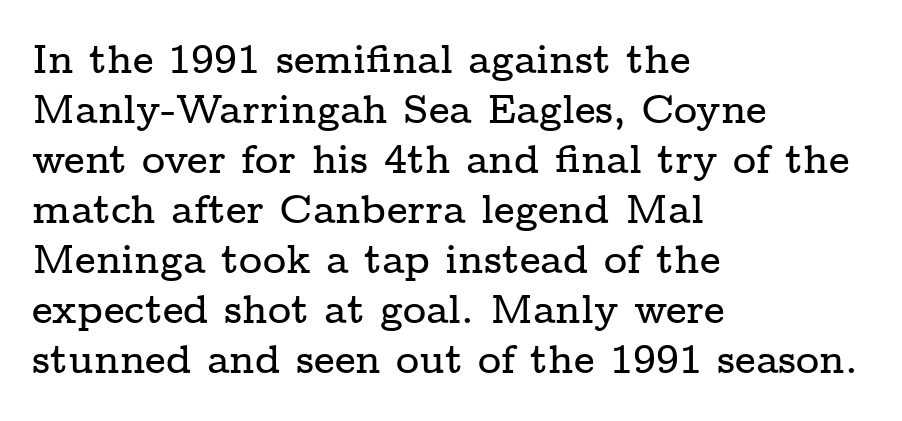
The image shows 40 px wide serif type, upright; set left-aligned, normal line spacing (1.25x), normal letter spacing, not underlined; low stroke contrast and a medium x-height.
